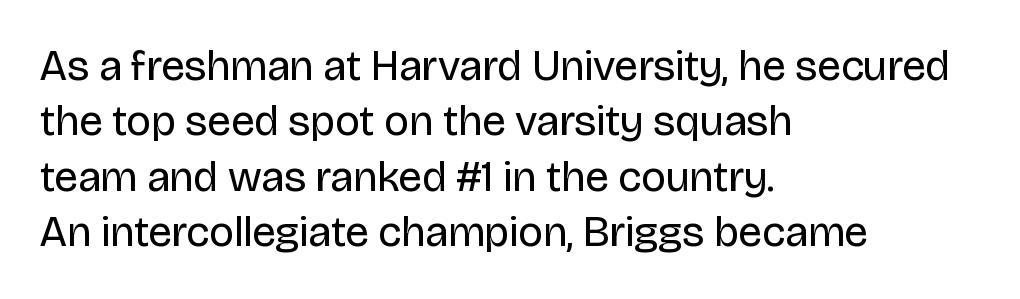
Q: Is the text bold? A: No.
Q: Is the text italic (slanted)? A: No, it is upright.
Q: Is the typeface a serif or a sans-serif typeface? A: Sans-serif.
Q: Is the text underlined? A: No.
Q: How is the paragraph aligned? A: Left-aligned.
Q: Is the spacing between letters normal or unusually wide? A: Normal.
Q: Is the spacing between lines tight, normal or loose? A: Normal.
Q: Width (condensed, normal, or wide)? A: Normal.
Q: Stroke contrast? A: Low.
Q: x-height? A: Large.
Q: Monospaced? A: No.
